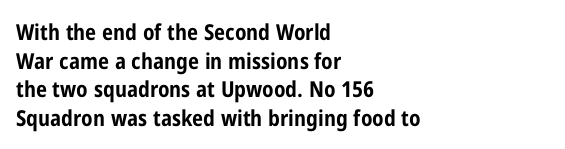
Teacher's note: observe the even left margin — that is flush-left alignment. You can tell it's not italic because the verticals are truly vertical. Words float on clear page, feet unadorned. The letterforms sit shoulder to shoulder at normal distance.
